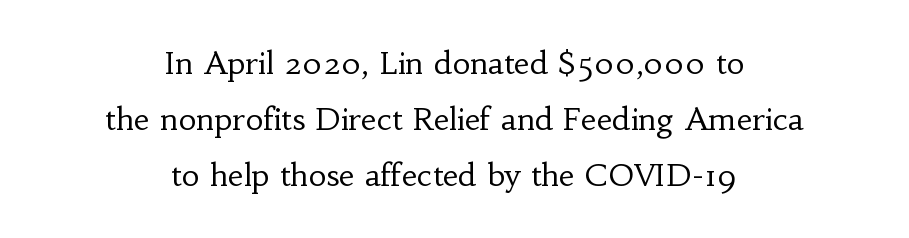
The image shows 31 px regular-weight serif type, upright; set centered, line spacing 1.8x, normal letter spacing, not underlined; low stroke contrast and a small x-height.
